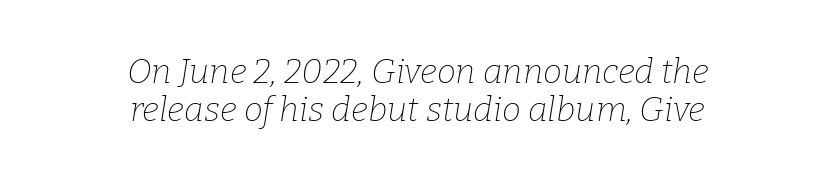
This is not heavy type; no bold has been used. Is this a fixed-width face? No — the glyphs have proportional, varying widths. This rendering uses center alignment, leaving both contours irregular but symmetric. Just letters on the line, the space beneath them empty. Horizontal bands of white between lines are thin slivers. Each word holds together tightly as a unit, with standard inter-letter gaps.
